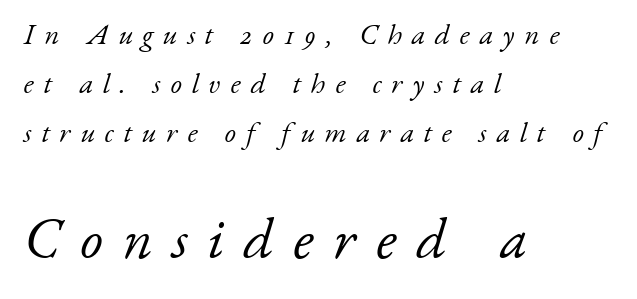
The image shows 58 px light serif type, italic (leaning right); set left-aligned, normal line spacing (1.69x), unusually wide letter spacing (+0.34 em), not underlined; the second (bottom) block is 2.0x larger; low stroke contrast and a small x-height.
